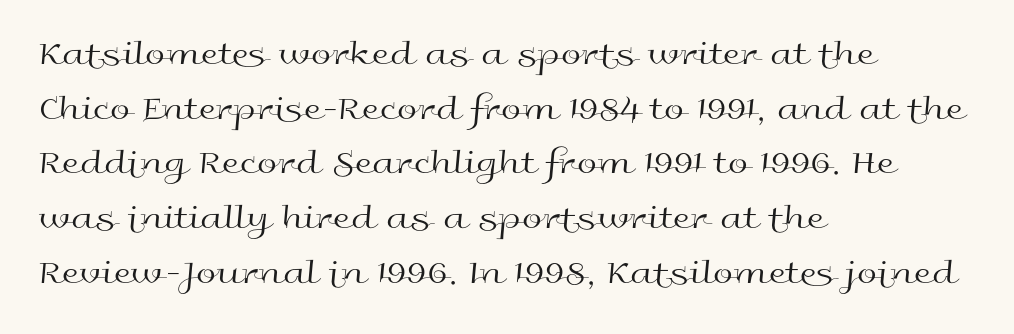
Q: Is the text bold? A: No.
Q: Is the text italic (slanted)? A: No, it is upright.
Q: Is the typeface a serif or a sans-serif typeface? A: Sans-serif.
Q: Is the text underlined? A: No.
Q: How is the paragraph aligned? A: Left-aligned.
Q: Is the spacing between letters normal or unusually wide? A: Normal.
Q: Is the spacing between lines tight, normal or loose? A: Normal.
Q: Width (condensed, normal, or wide)? A: Wide.
Q: x-height? A: Medium.
Q: Monospaced? A: No.
